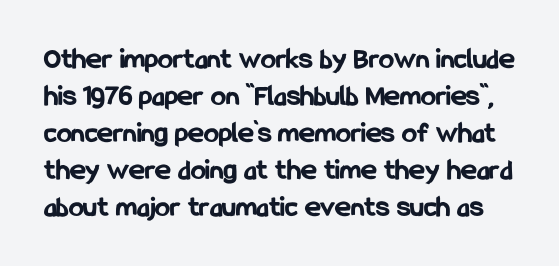
Q: Is the text bold? A: Yes.
Q: Is the text italic (slanted)? A: No, it is upright.
Q: Is the typeface a serif or a sans-serif typeface? A: Sans-serif.
Q: Is the text underlined? A: No.
Q: Is the spacing between letters normal or unusually wide? A: Normal.
Q: Width (condensed, normal, or wide)? A: Condensed.
Q: Stroke contrast? A: Low.
Q: x-height? A: Medium.
Q: Monospaced? A: No.
